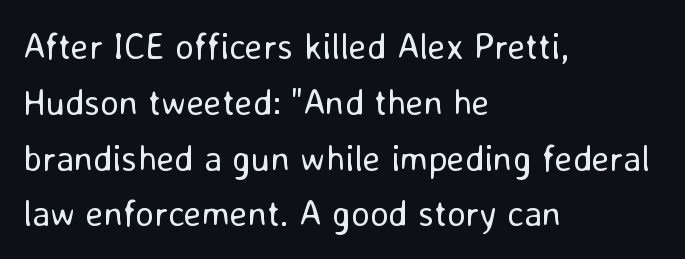
{"serif": "no", "italic": "no", "bold": "no", "weight": "regular", "width": "normal", "stroke_contrast": "low", "x_height": "medium", "monospaced": "no", "underline": "no", "align": "left", "line_spacing": "normal", "line_spacing_ratio": 1.55, "letter_spacing": "normal", "letter_spacing_em": 0.0, "glyph_px": 36}
